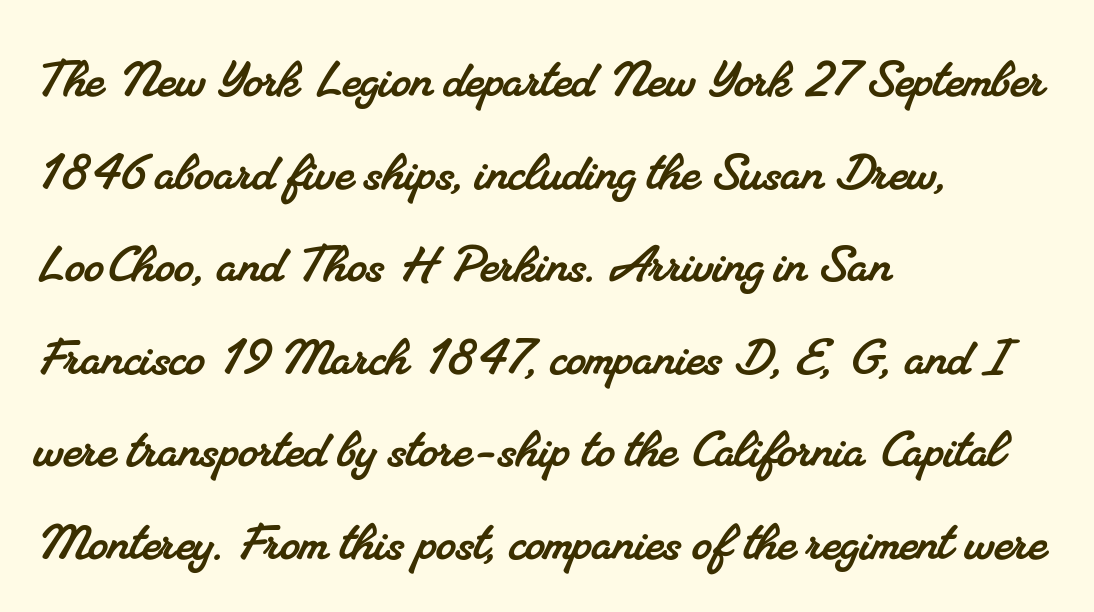
This rendering features lettering with no underline. Proportional: the letters do not fall into vertical columns. Yep, those are serifs on the letters. The rag falls on the right side of this text block.
